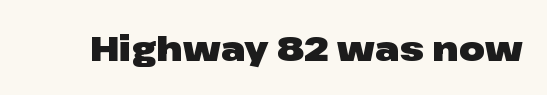
Q: Is the text bold? A: Yes.
Q: Is the text italic (slanted)? A: No, it is upright.
Q: Is the typeface a serif or a sans-serif typeface? A: Sans-serif.
Q: Is the text underlined? A: No.
Q: Is the spacing between letters normal or unusually wide? A: Normal.
Q: Width (condensed, normal, or wide)? A: Wide.
Q: Stroke contrast? A: Low.
Q: x-height? A: Medium.
Q: Monospaced? A: No.
